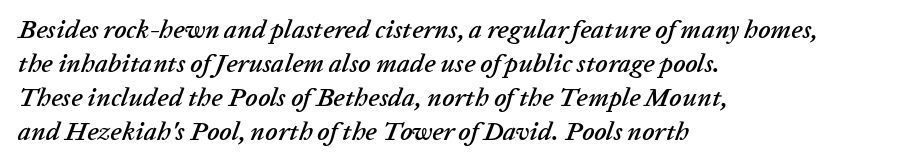
The image shows 26 px text type, italic (leaning right); set left-aligned, normal line spacing (1.31x), normal letter spacing, not underlined.
